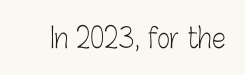
{"serif": "no", "italic": "no", "bold": "no", "weight": "light", "width": "condensed", "stroke_contrast": "low", "x_height": "medium", "monospaced": "no", "underline": "no", "letter_spacing": "normal", "letter_spacing_em": 0.0, "glyph_px": 28}
